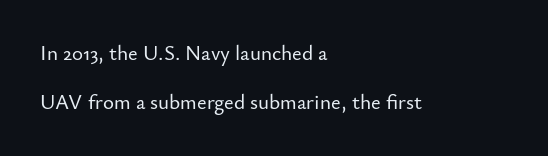
Q: Is the text italic (slanted)? A: No, it is upright.
Q: Is the text underlined? A: No.
Q: How is the paragraph aligned? A: Left-aligned.
Q: Is the spacing between letters normal or unusually wide? A: Normal.
Q: Is the spacing between lines tight, normal or loose? A: Loose.
